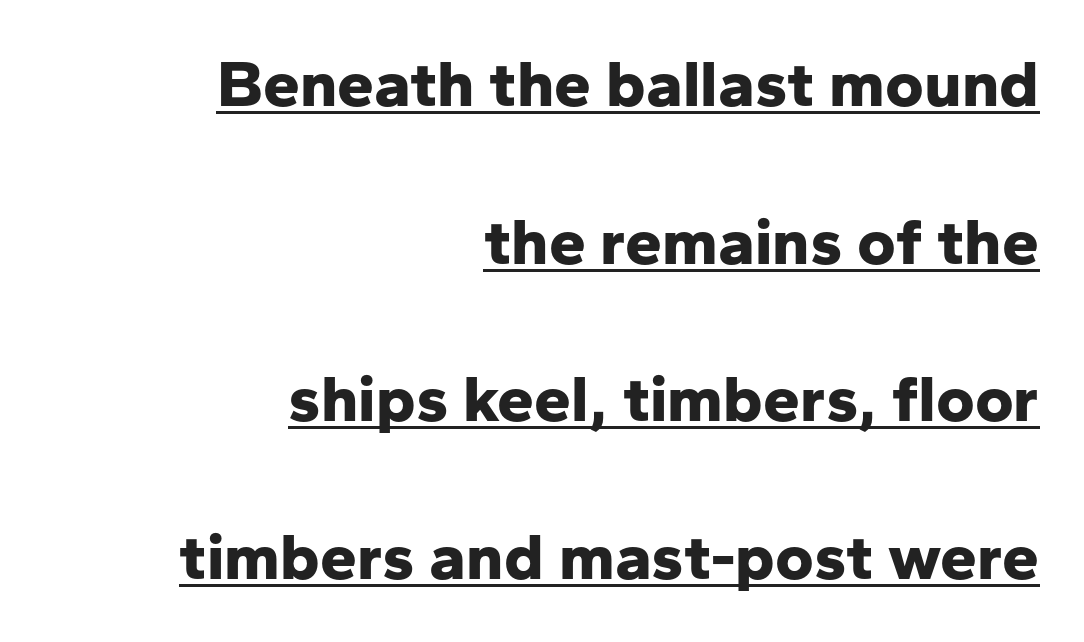
The image shows 66 px bold sans-serif type, upright; set right-aligned, loose line spacing (2.39x), normal letter spacing, underlined; low stroke contrast and a medium x-height.
